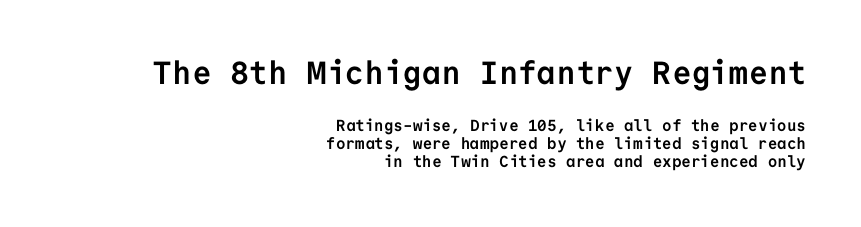
The image shows 32 px semibold sans-serif type, upright, monospaced; set right-aligned, tight line spacing (1.12x), normal letter spacing, not underlined; the first (top) block is 2.0x larger; low stroke contrast and a medium x-height.
